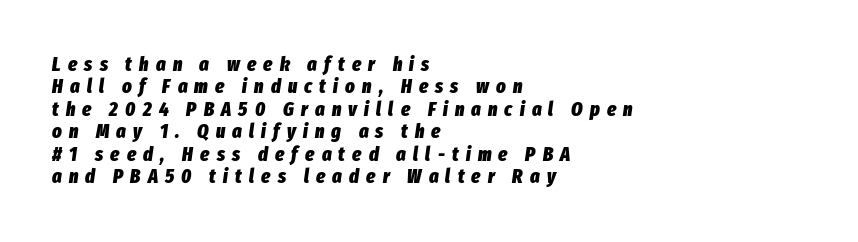
Q: Is the text bold? A: Yes.
Q: Is the text italic (slanted)? A: Yes, it leans right by about 8 degrees.
Q: Is the text underlined? A: No.
Q: How is the paragraph aligned? A: Left-aligned.
Q: Is the spacing between letters normal or unusually wide? A: Unusually wide.
Q: Is the spacing between lines tight, normal or loose? A: Tight.
